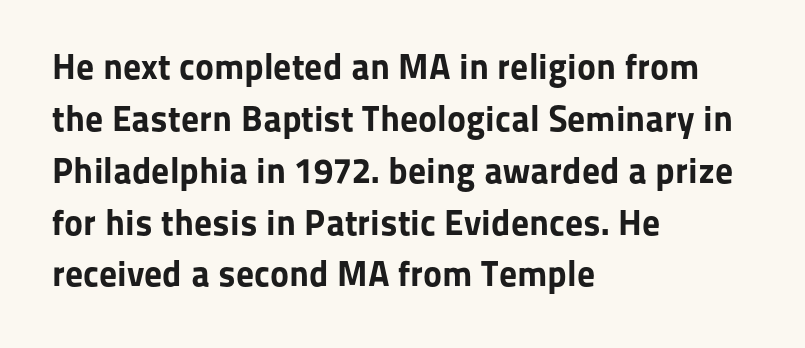
Q: Is the text bold? A: Yes.
Q: Is the text italic (slanted)? A: No, it is upright.
Q: Is the typeface a serif or a sans-serif typeface? A: Sans-serif.
Q: Is the text underlined? A: No.
Q: How is the paragraph aligned? A: Left-aligned.
Q: Is the spacing between letters normal or unusually wide? A: Normal.
Q: Is the spacing between lines tight, normal or loose? A: Normal.
Q: Width (condensed, normal, or wide)? A: Normal.
Q: Stroke contrast? A: Low.
Q: x-height? A: Medium.
Q: Monospaced? A: No.
